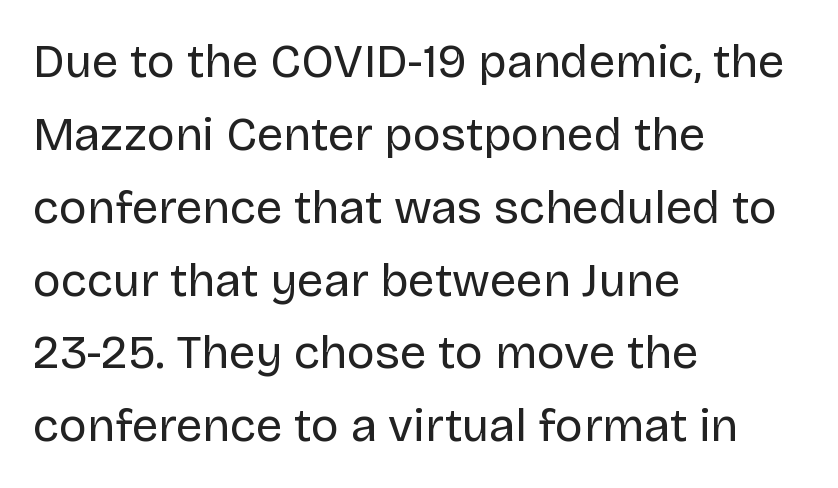
Glyph-to-glyph distance matches everyday printed text. Looks like regular typesetting: each glyph gets only the width it needs. Summary of weight: not heavy and not bold. The axis of the letterforms is exactly vertical.
